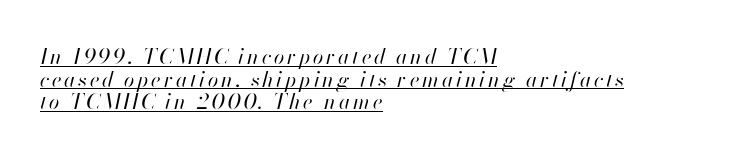
{"italic": "yes", "lean": "right", "slant_degrees": 13, "bold": "no", "underline": "yes", "align": "left", "line_spacing": "tight", "line_spacing_ratio": 1.08, "glyph_px": 21}
